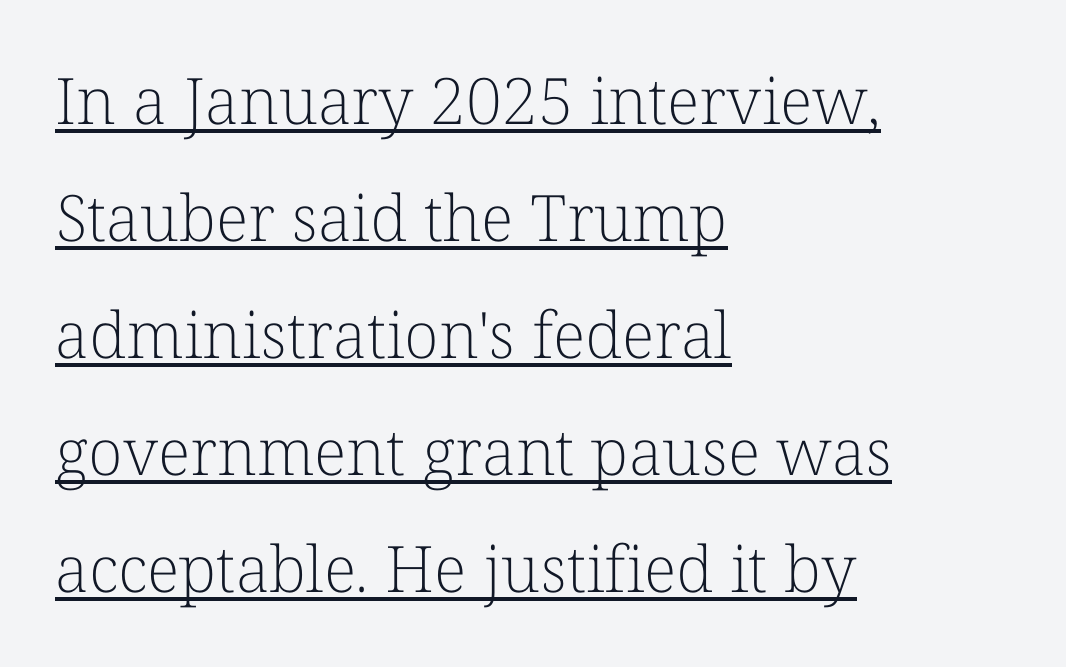
The image shows 64 px light serif type, upright; set left-aligned, line spacing 1.83x, normal letter spacing, underlined; low stroke contrast and a medium x-height.
